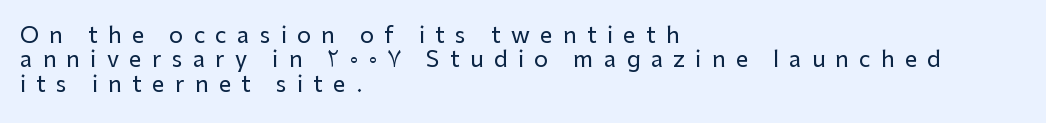
Q: Is the text italic (slanted)? A: No, it is upright.
Q: Is the text underlined? A: No.
Q: How is the paragraph aligned? A: Left-aligned.
Q: Is the spacing between letters normal or unusually wide? A: Unusually wide.
Q: Is the spacing between lines tight, normal or loose? A: Tight.
